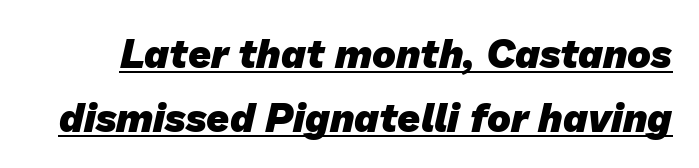
Q: Is the text bold? A: Yes.
Q: Is the typeface a serif or a sans-serif typeface? A: Sans-serif.
Q: Is the text underlined? A: Yes.
Q: Is the spacing between letters normal or unusually wide? A: Normal.
Q: Is the spacing between lines tight, normal or loose? A: Normal.
Q: Width (condensed, normal, or wide)? A: Normal.
Q: Stroke contrast? A: Low.
Q: x-height? A: Medium.
Q: Monospaced? A: No.
